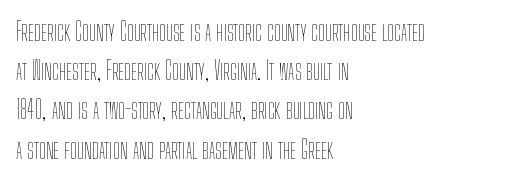
Q: Is the text bold? A: No.
Q: Is the text italic (slanted)? A: No, it is upright.
Q: Is the text underlined? A: No.
Q: How is the paragraph aligned? A: Left-aligned.
Q: Is the spacing between letters normal or unusually wide? A: Normal.
Q: Is the spacing between lines tight, normal or loose? A: Normal.
